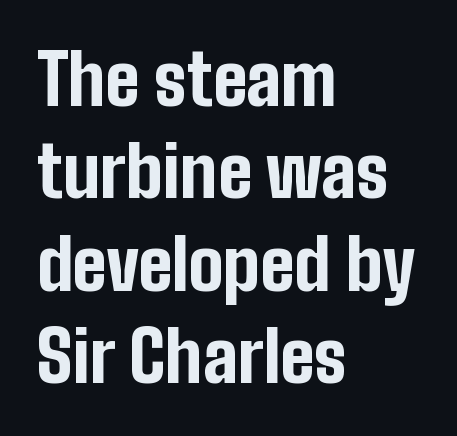
The image shows 70 px bold, condensed sans-serif type, upright; set left-aligned, normal line spacing (1.32x), normal letter spacing, not underlined; low stroke contrast and a medium x-height.
